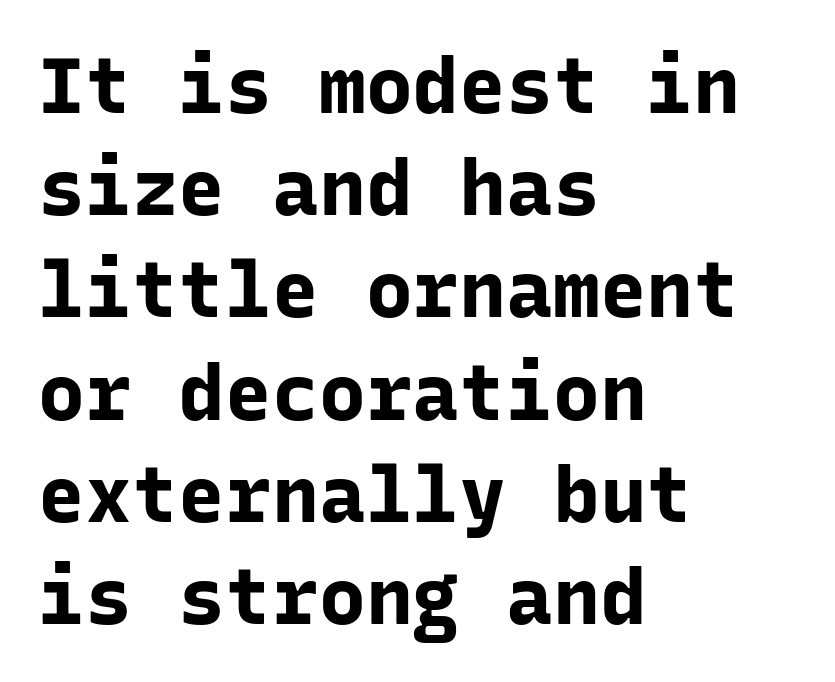
The image shows 78 px bold sans-serif type, upright, monospaced; set left-aligned, normal line spacing (1.31x), normal letter spacing, not underlined; low stroke contrast and a medium x-height.
